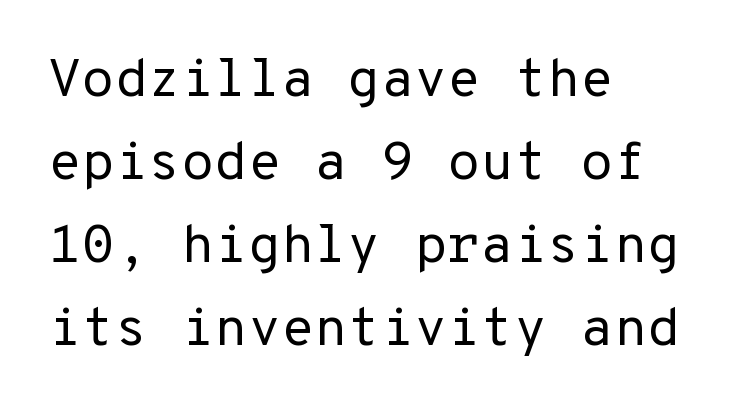
The image shows 54 px regular-weight sans-serif type, upright, monospaced; set left-aligned, normal line spacing (1.54x), normal letter spacing, not underlined; low stroke contrast and a medium x-height.
